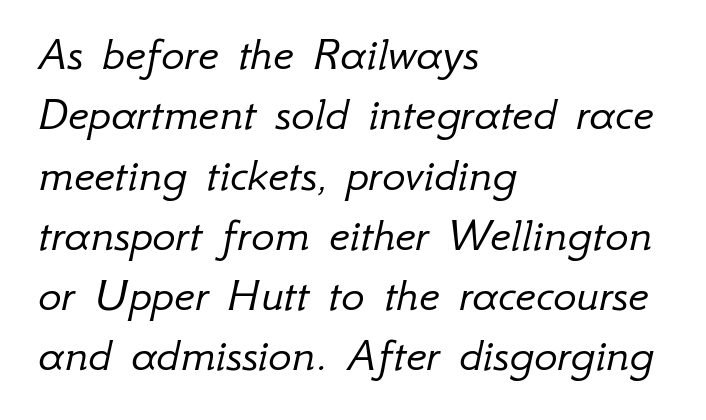
The image shows 49 px light type, italic (leaning right); set left-aligned, line spacing 1.23x, normal letter spacing, not underlined; low stroke contrast and a small x-height.
